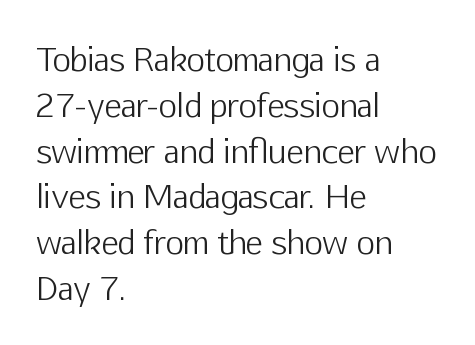
Q: Is the text bold? A: No.
Q: Is the text italic (slanted)? A: No, it is upright.
Q: Is the typeface a serif or a sans-serif typeface? A: Sans-serif.
Q: Is the text underlined? A: No.
Q: How is the paragraph aligned? A: Left-aligned.
Q: Is the spacing between letters normal or unusually wide? A: Normal.
Q: Is the spacing between lines tight, normal or loose? A: Normal.
Q: Width (condensed, normal, or wide)? A: Normal.
Q: Stroke contrast? A: Low.
Q: x-height? A: Medium.
Q: Monospaced? A: No.
